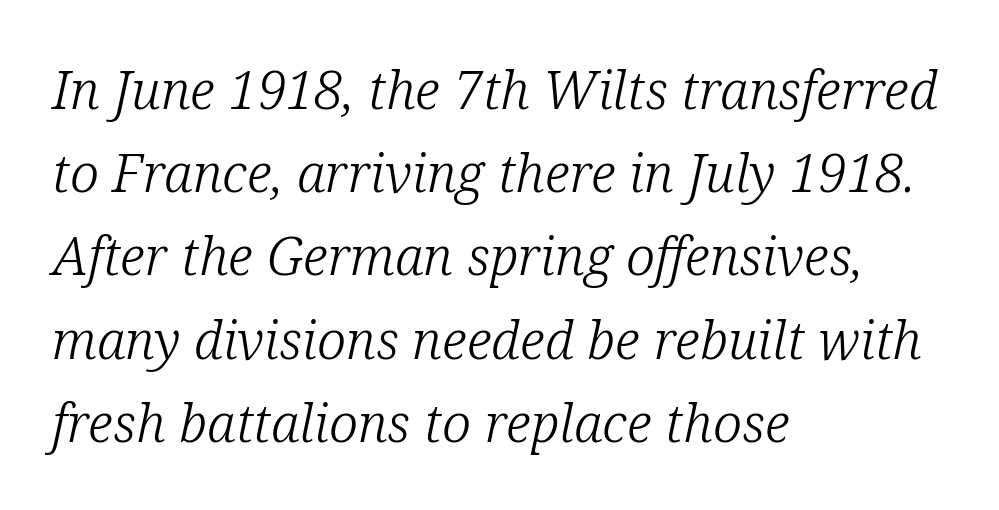
Q: Is the text bold? A: No.
Q: Is the text italic (slanted)? A: Yes, it leans right by about 12 degrees.
Q: Is the typeface a serif or a sans-serif typeface? A: Serif.
Q: Is the text underlined? A: No.
Q: How is the paragraph aligned? A: Left-aligned.
Q: Is the spacing between letters normal or unusually wide? A: Normal.
Q: Is the spacing between lines tight, normal or loose? A: Normal.
Q: Width (condensed, normal, or wide)? A: Normal.
Q: Stroke contrast? A: Low.
Q: x-height? A: Medium.
Q: Monospaced? A: No.
